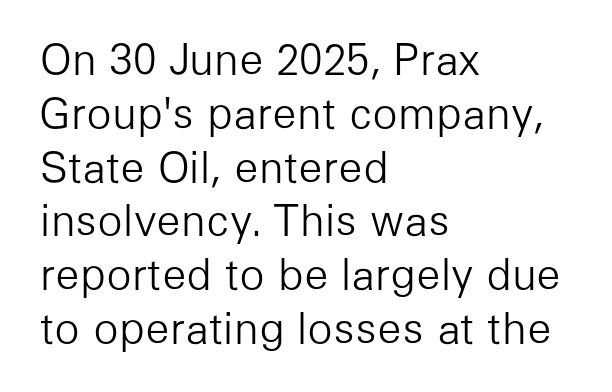
{"serif": "no", "italic": "no", "bold": "no", "weight": "light", "width": "normal", "stroke_contrast": "low", "x_height": "medium", "monospaced": "no", "underline": "no", "align": "left", "line_spacing": "normal", "line_spacing_ratio": 1.28, "letter_spacing": "normal", "letter_spacing_em": 0.0, "glyph_px": 42}
